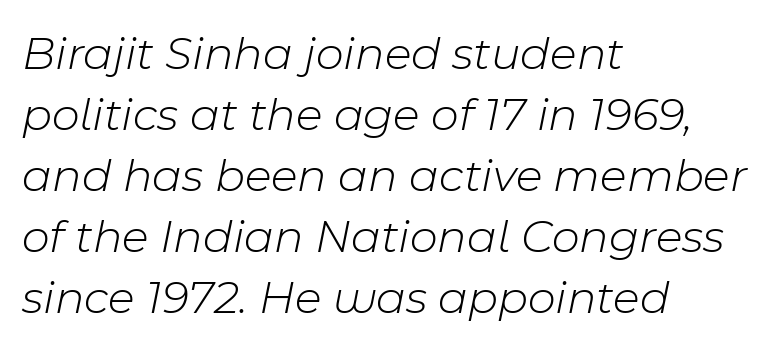
{"italic": "yes", "lean": "right", "slant_degrees": 11, "bold": "no", "weight": "light", "width": "normal", "stroke_contrast": "low", "x_height": "medium", "monospaced": "no", "underline": "no", "align": "left", "line_spacing": "normal", "line_spacing_ratio": 1.27, "letter_spacing": "normal", "letter_spacing_em": 0.0, "glyph_px": 48}
